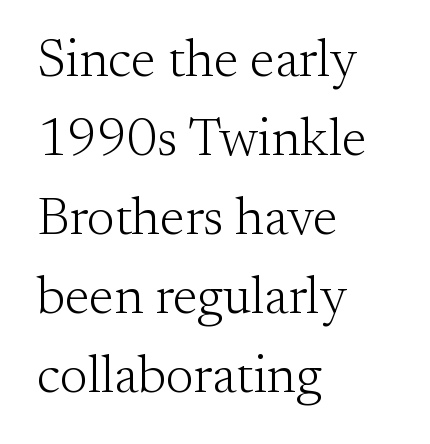
Q: Is the text bold? A: No.
Q: Is the text italic (slanted)? A: No, it is upright.
Q: Is the typeface a serif or a sans-serif typeface? A: Serif.
Q: Is the text underlined? A: No.
Q: How is the paragraph aligned? A: Left-aligned.
Q: Is the spacing between letters normal or unusually wide? A: Normal.
Q: Is the spacing between lines tight, normal or loose? A: Normal.
Q: Width (condensed, normal, or wide)? A: Normal.
Q: Stroke contrast? A: Medium.
Q: x-height? A: Small.
Q: Monospaced? A: No.
